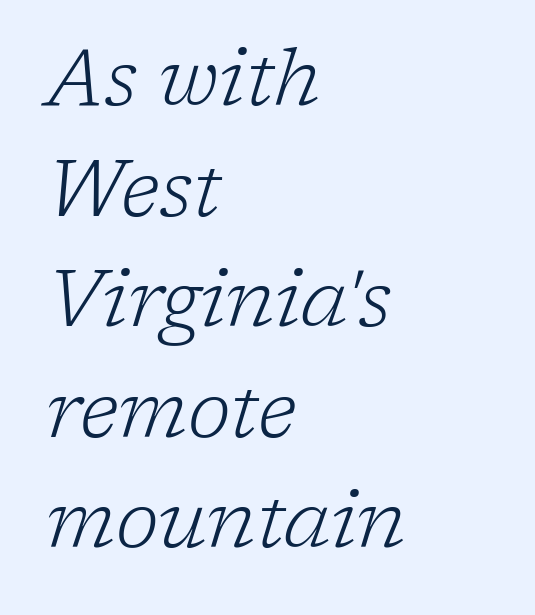
Q: Is the text bold? A: No.
Q: Is the text italic (slanted)? A: Yes, it leans right by about 17 degrees.
Q: Is the typeface a serif or a sans-serif typeface? A: Serif.
Q: Is the text underlined? A: No.
Q: How is the paragraph aligned? A: Left-aligned.
Q: Is the spacing between letters normal or unusually wide? A: Normal.
Q: Is the spacing between lines tight, normal or loose? A: Normal.
Q: Width (condensed, normal, or wide)? A: Normal.
Q: Stroke contrast? A: Low.
Q: x-height? A: Medium.
Q: Monospaced? A: No.
